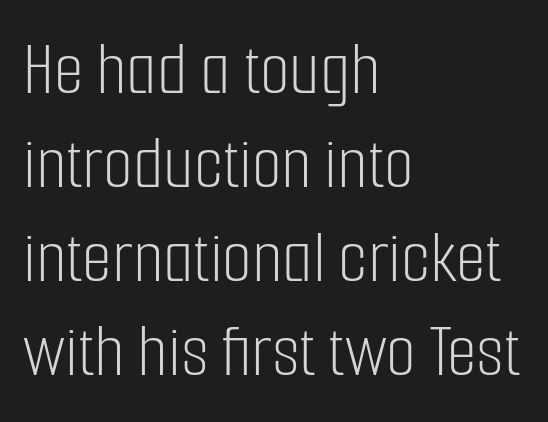
The image shows 77 px light, condensed sans-serif type, upright; set left-aligned, line spacing 1.22x, normal letter spacing, not underlined; low stroke contrast and a medium x-height.
